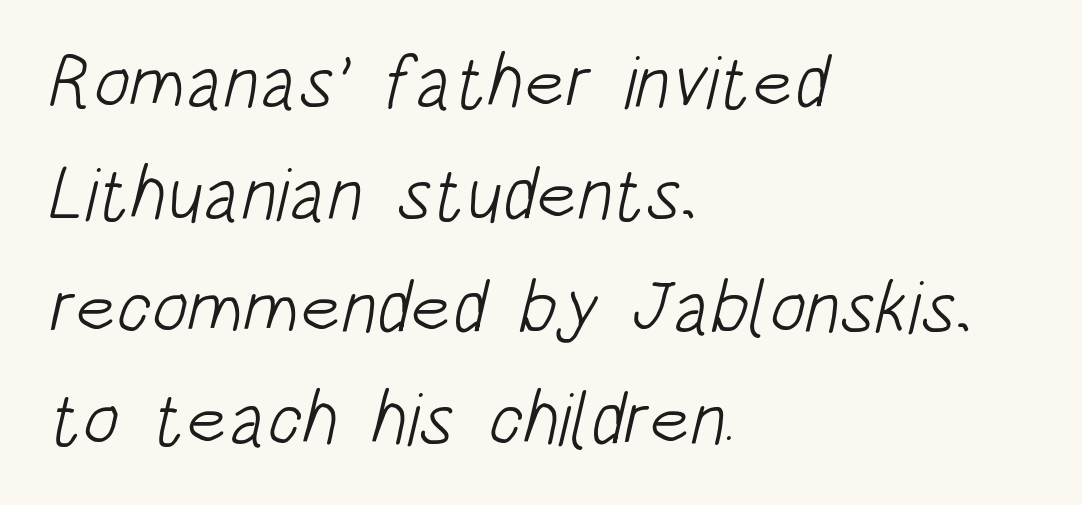
The image shows 75 px light, condensed sans-serif type; set left-aligned, normal line spacing (1.5x), normal letter spacing, not underlined; low stroke contrast and a large x-height.
